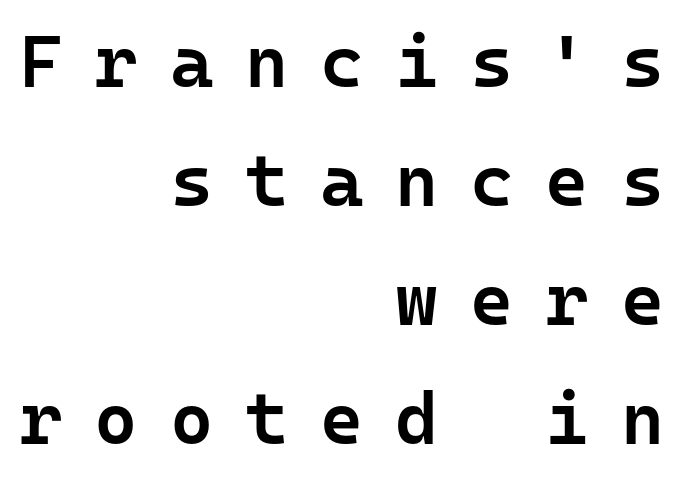
Q: Is the text bold? A: Semi-bold.
Q: Is the text italic (slanted)? A: No, it is upright.
Q: Is the typeface a serif or a sans-serif typeface? A: Sans-serif.
Q: Is the text underlined? A: No.
Q: How is the paragraph aligned? A: Right-aligned.
Q: Is the spacing between letters normal or unusually wide? A: Unusually wide.
Q: Is the spacing between lines tight, normal or loose? A: Normal.
Q: Width (condensed, normal, or wide)? A: Normal.
Q: Stroke contrast? A: Low.
Q: x-height? A: Medium.
Q: Monospaced? A: Yes.
